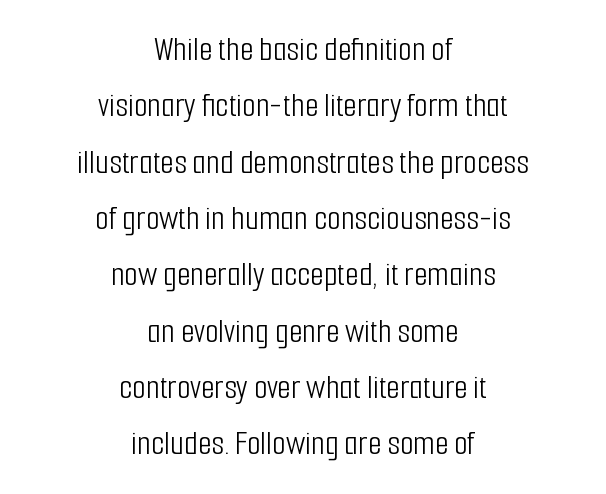
Q: Is the text bold? A: No.
Q: Is the text italic (slanted)? A: No, it is upright.
Q: Is the typeface a serif or a sans-serif typeface? A: Sans-serif.
Q: Is the text underlined? A: No.
Q: How is the paragraph aligned? A: Centered.
Q: Is the spacing between letters normal or unusually wide? A: Normal.
Q: Is the spacing between lines tight, normal or loose? A: Normal.
Q: Width (condensed, normal, or wide)? A: Condensed.
Q: Stroke contrast? A: Low.
Q: x-height? A: Medium.
Q: Monospaced? A: No.
